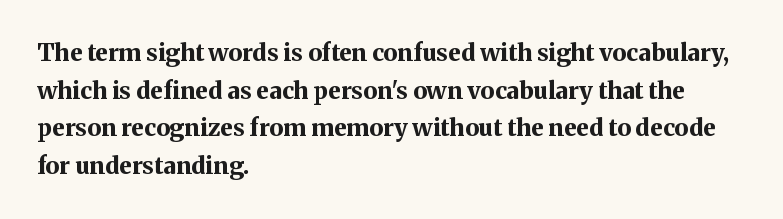
The image shows 24 px bold type, upright; set left-aligned, normal line spacing (1.57x), normal letter spacing, not underlined.
